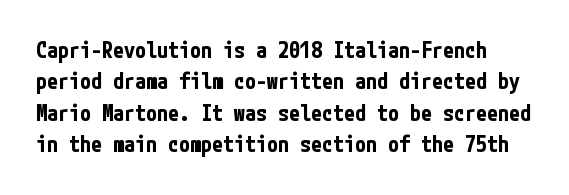
{"italic": "no", "bold": "yes", "underline": "no", "line_spacing": "normal", "line_spacing_ratio": 1.43, "letter_spacing": "normal", "letter_spacing_em": 0.0, "glyph_px": 22}
